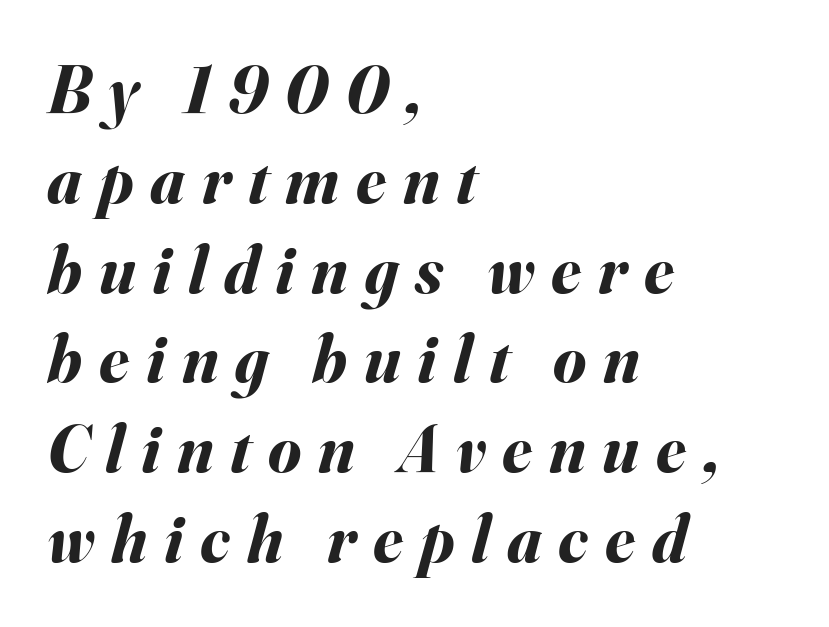
Q: Is the text bold? A: Yes.
Q: Is the text italic (slanted)? A: Yes, it leans right by about 16 degrees.
Q: Is the text underlined? A: No.
Q: How is the paragraph aligned? A: Left-aligned.
Q: Is the spacing between letters normal or unusually wide? A: Unusually wide.
Q: Is the spacing between lines tight, normal or loose? A: Normal.
Q: Width (condensed, normal, or wide)? A: Normal.
Q: Stroke contrast? A: Medium.
Q: x-height? A: Small.
Q: Monospaced? A: No.
